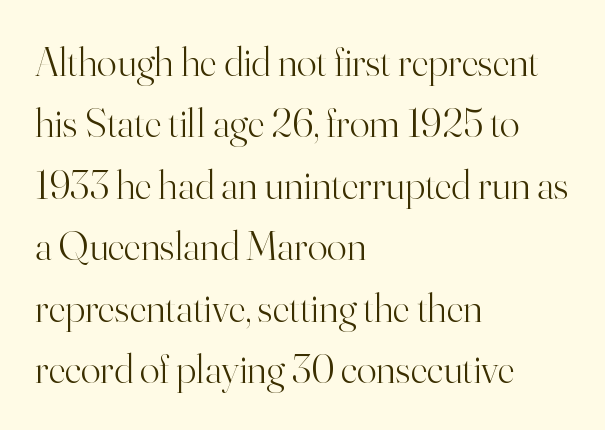
Q: Is the text bold? A: No.
Q: Is the text italic (slanted)? A: No, it is upright.
Q: Is the typeface a serif or a sans-serif typeface? A: Serif.
Q: Is the text underlined? A: No.
Q: How is the paragraph aligned? A: Left-aligned.
Q: Is the spacing between letters normal or unusually wide? A: Normal.
Q: Is the spacing between lines tight, normal or loose? A: Normal.
Q: Width (condensed, normal, or wide)? A: Normal.
Q: Stroke contrast? A: High.
Q: x-height? A: Small.
Q: Monospaced? A: No.
